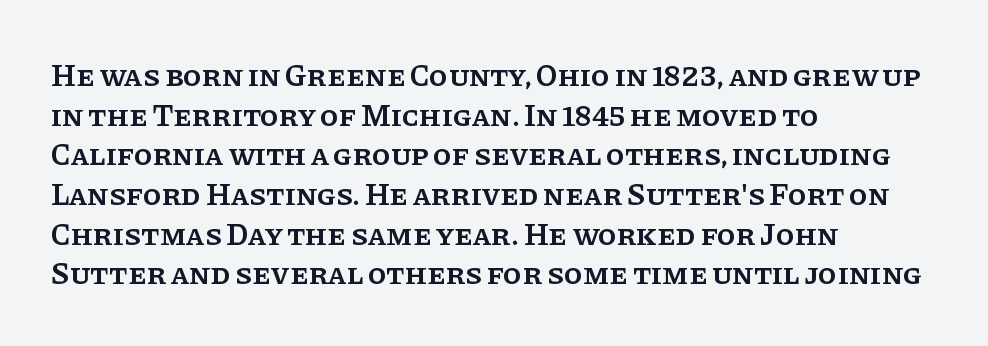
The image shows 31 px semibold serif type, upright; set left-aligned, normal line spacing (1.28x), normal letter spacing, not underlined; low stroke contrast and a large x-height.
